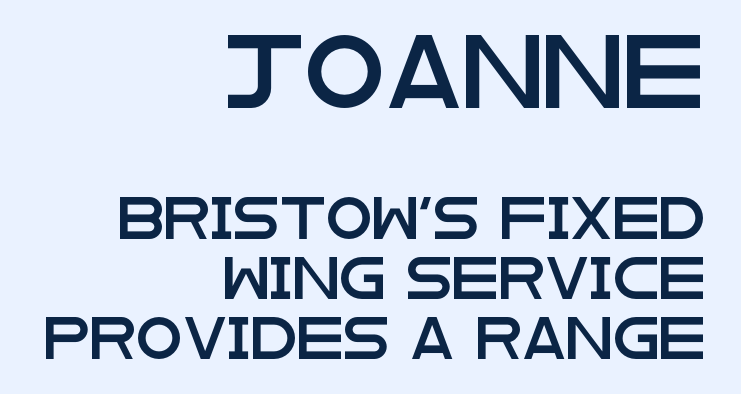
{"serif": "no", "italic": "no", "width": "wide", "stroke_contrast": "low", "x_height": "large", "monospaced": "no", "underline": "no", "align": "right", "line_spacing": "normal", "line_spacing_ratio": 1.43, "letter_spacing": "normal", "letter_spacing_em": 0.0, "larger_block": "first", "size_ratio": 1.74, "glyph_px": 73}
